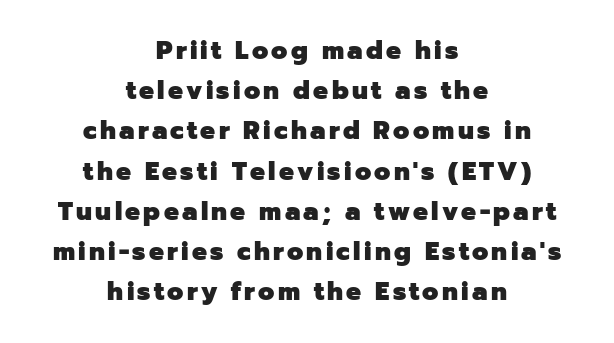
{"italic": "no", "bold": "yes", "underline": "no", "align": "center", "line_spacing": "normal", "line_spacing_ratio": 1.61, "glyph_px": 25}
